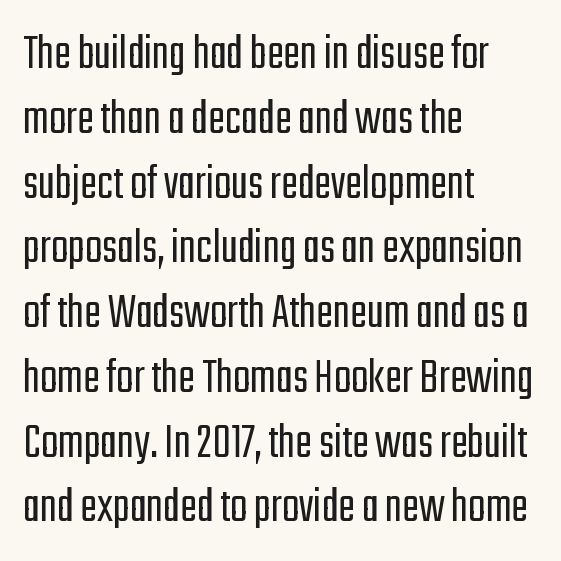
The image shows 51 px light, condensed sans-serif type, upright; set left-aligned, normal line spacing (1.27x), normal letter spacing, not underlined; low stroke contrast and a medium x-height.
